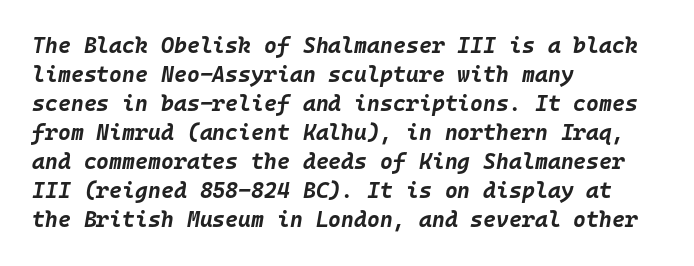
{"italic": "yes", "lean": "right", "slant_degrees": 10, "bold": "yes", "underline": "no", "align": "left", "line_spacing": "normal", "line_spacing_ratio": 1.32, "letter_spacing": "normal", "letter_spacing_em": 0.0, "glyph_px": 22}
